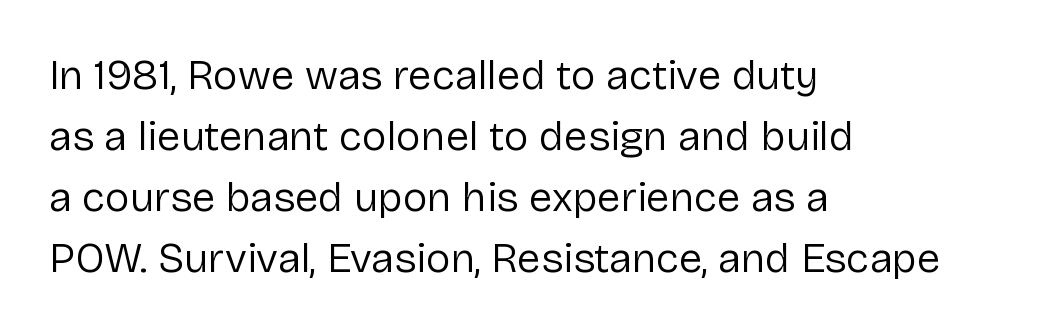
Q: Is the text bold? A: No.
Q: Is the text italic (slanted)? A: No, it is upright.
Q: Is the typeface a serif or a sans-serif typeface? A: Sans-serif.
Q: Is the text underlined? A: No.
Q: How is the paragraph aligned? A: Left-aligned.
Q: Is the spacing between letters normal or unusually wide? A: Normal.
Q: Is the spacing between lines tight, normal or loose? A: Normal.
Q: Width (condensed, normal, or wide)? A: Normal.
Q: Stroke contrast? A: Low.
Q: x-height? A: Medium.
Q: Monospaced? A: No.
